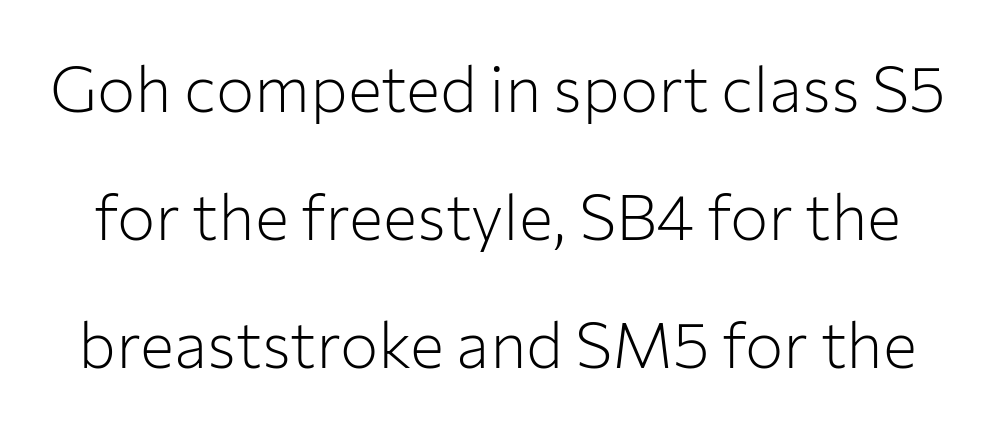
Q: Is the text bold? A: No.
Q: Is the text italic (slanted)? A: No, it is upright.
Q: Is the typeface a serif or a sans-serif typeface? A: Sans-serif.
Q: Is the text underlined? A: No.
Q: Is the spacing between letters normal or unusually wide? A: Normal.
Q: Is the spacing between lines tight, normal or loose? A: Loose.
Q: Width (condensed, normal, or wide)? A: Normal.
Q: Stroke contrast? A: Low.
Q: x-height? A: Medium.
Q: Monospaced? A: No.
